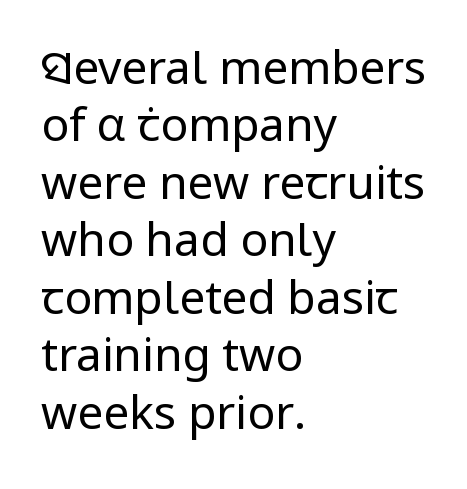
The image shows 46 px regular-weight sans-serif type, upright; set left-aligned, normal line spacing (1.25x), normal letter spacing, not underlined; low stroke contrast and a medium x-height.
